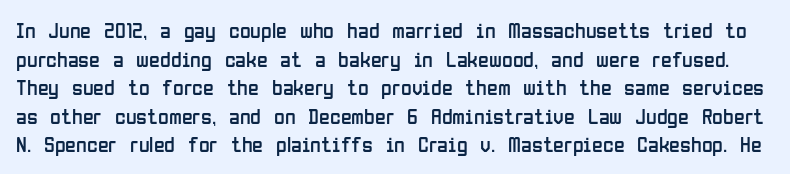
This rendering leaves character spacing at its baseline value. The axis of the letterforms is exactly vertical. Each stroke keeps to a modest, everyday thickness or less. Regular leading. Only glyphs here, with clear space below each row.
